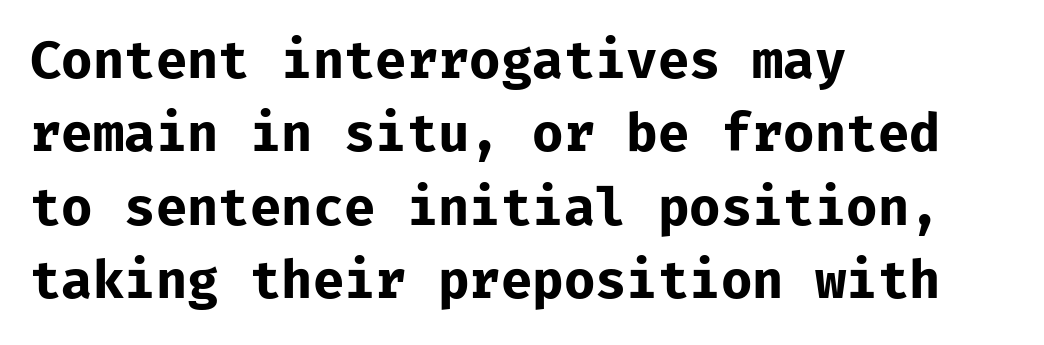
The image shows 51 px bold sans-serif type, upright, monospaced; set left-aligned, normal line spacing (1.44x), normal letter spacing, not underlined; low stroke contrast and a medium x-height.
